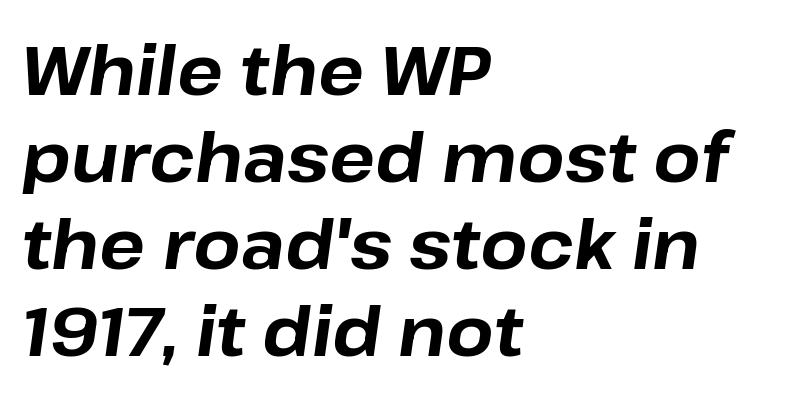
Q: Is the text bold? A: Yes.
Q: Is the text italic (slanted)? A: Yes, it leans right by about 8 degrees.
Q: Is the text underlined? A: No.
Q: How is the paragraph aligned? A: Left-aligned.
Q: Is the spacing between letters normal or unusually wide? A: Normal.
Q: Is the spacing between lines tight, normal or loose? A: Normal.
Q: Width (condensed, normal, or wide)? A: Normal.
Q: Stroke contrast? A: Low.
Q: x-height? A: Medium.
Q: Monospaced? A: No.
